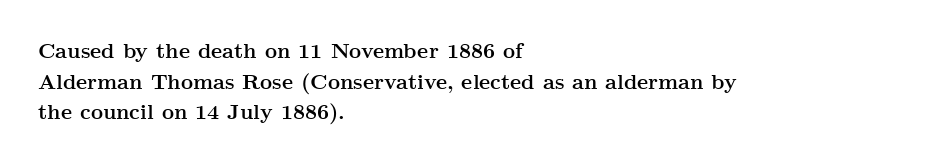
{"italic": "no", "bold": "yes", "underline": "no", "align": "left", "line_spacing": "normal", "line_spacing_ratio": 1.46, "letter_spacing": "normal", "letter_spacing_em": 0.0, "glyph_px": 21}
